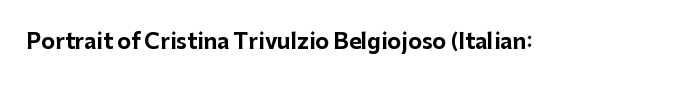
{"italic": "no", "bold": "yes", "underline": "no", "letter_spacing": "normal", "letter_spacing_em": 0.0, "glyph_px": 21}
